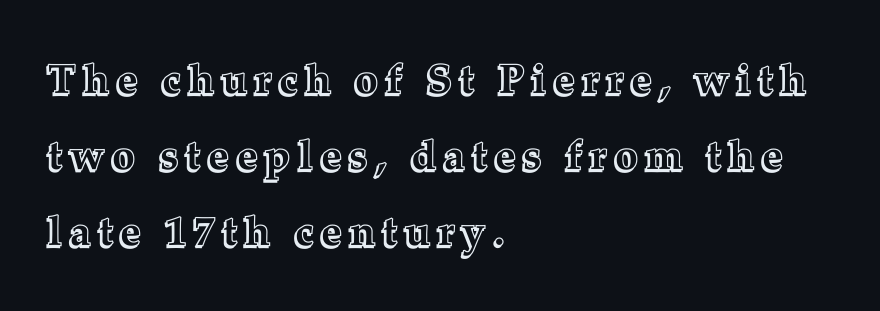
These lines have a slow, spaced-out rhythm from letter to letter. You could not count columns in this text — the font is proportionally spaced. The font's upright variant was chosen for this text. Typeset ragged right — the left edge is the straight one. The passage shown is not underscored anywhere.
